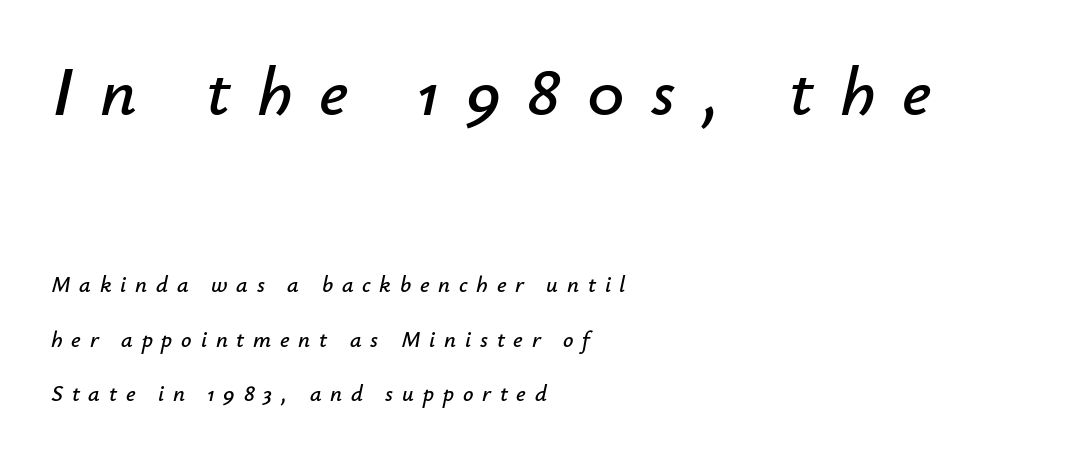
The image shows 70 px text type, italic (leaning right); set left-aligned, loose line spacing (2.35x), unusually wide letter spacing (+0.38 em), not underlined; the first (top) block is 3.04x larger; low stroke contrast and a small x-height.
